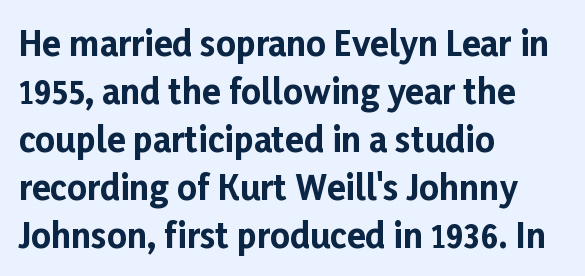
Q: Is the text bold? A: Yes.
Q: Is the text italic (slanted)? A: No, it is upright.
Q: Is the typeface a serif or a sans-serif typeface? A: Sans-serif.
Q: Is the text underlined? A: No.
Q: How is the paragraph aligned? A: Left-aligned.
Q: Is the spacing between letters normal or unusually wide? A: Normal.
Q: Is the spacing between lines tight, normal or loose? A: Normal.
Q: Width (condensed, normal, or wide)? A: Normal.
Q: Stroke contrast? A: Low.
Q: x-height? A: Medium.
Q: Monospaced? A: No.
